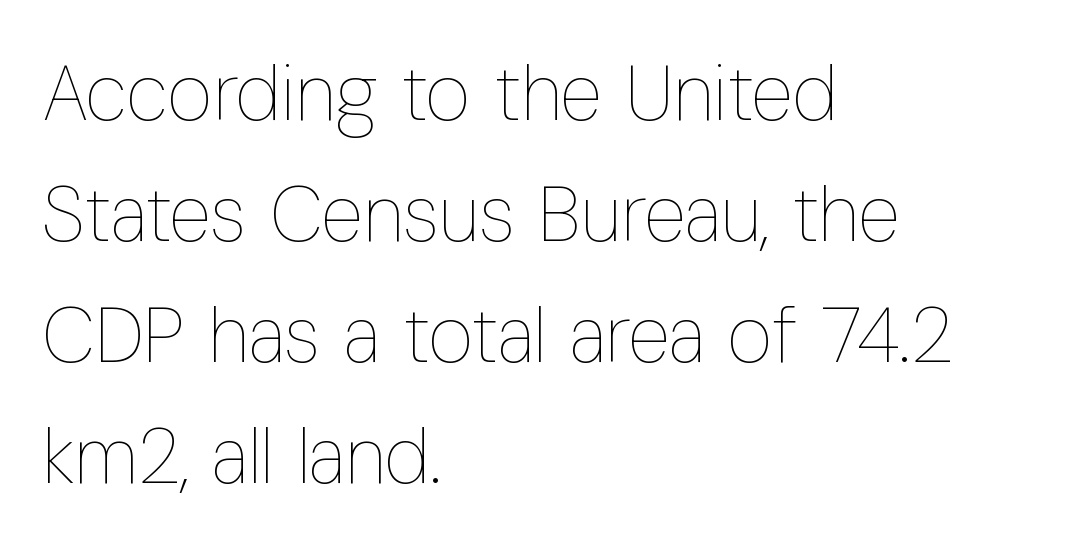
{"italic": "no", "bold": "no", "weight": "thin", "width": "condensed", "stroke_contrast": "low", "x_height": "medium", "monospaced": "no", "underline": "no", "align": "left", "line_spacing": "normal", "line_spacing_ratio": 1.55, "letter_spacing": "normal", "letter_spacing_em": 0.0, "glyph_px": 78}
